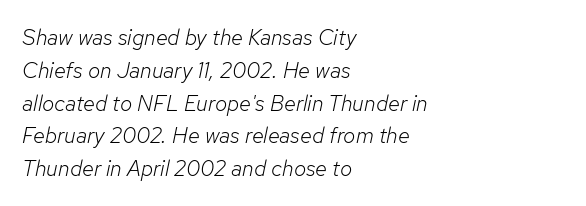
{"italic": "yes", "lean": "right", "slant_degrees": 12, "bold": "no", "underline": "no", "align": "left", "line_spacing": "normal", "line_spacing_ratio": 1.49, "letter_spacing": "normal", "letter_spacing_em": 0.0, "glyph_px": 22}
